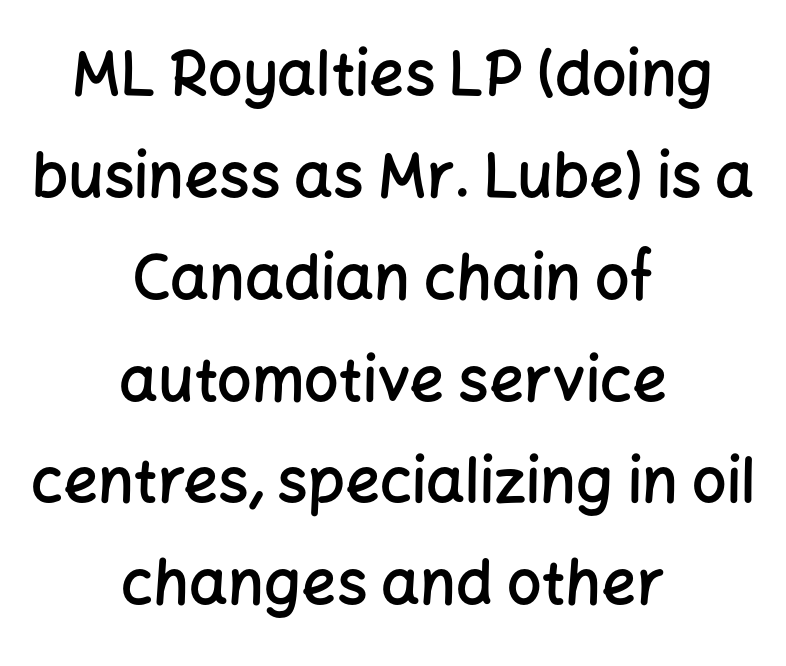
The image shows 61 px semibold sans-serif type, upright; set centered, normal line spacing (1.67x), normal letter spacing, not underlined; low stroke contrast and a medium x-height.
